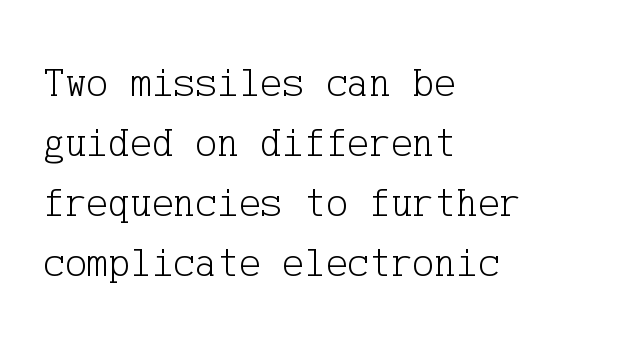
Q: Is the text bold? A: No.
Q: Is the text italic (slanted)? A: No, it is upright.
Q: Is the typeface a serif or a sans-serif typeface? A: Serif.
Q: Is the text underlined? A: No.
Q: How is the paragraph aligned? A: Left-aligned.
Q: Is the spacing between letters normal or unusually wide? A: Normal.
Q: Is the spacing between lines tight, normal or loose? A: Normal.
Q: Width (condensed, normal, or wide)? A: Normal.
Q: Stroke contrast? A: Low.
Q: x-height? A: Medium.
